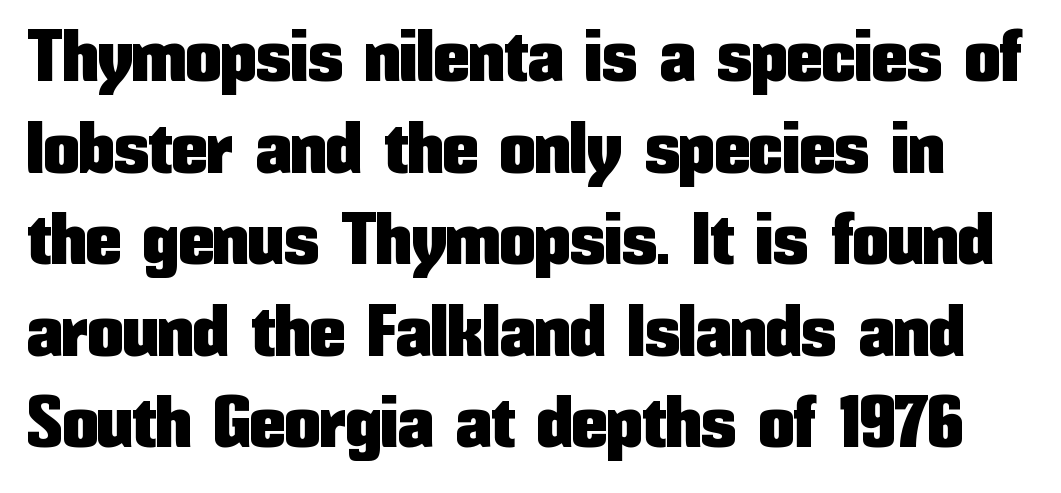
Quick note: not italic, upright. Serifs: no, the terminals of the letterforms are clean. A typesetter would call this leading conventional body-copy spacing. The tracking reads as untouched default to a designer's eye.
